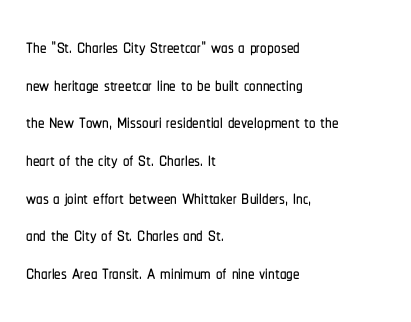
Which margin do the lines hug? The left one — the right edge is uneven. This sample uses plain, unmodified letter spacing. Glance below the letters and you will spot only blank space. Baseline-to-baseline distance is the conventional proportion of letter height.
